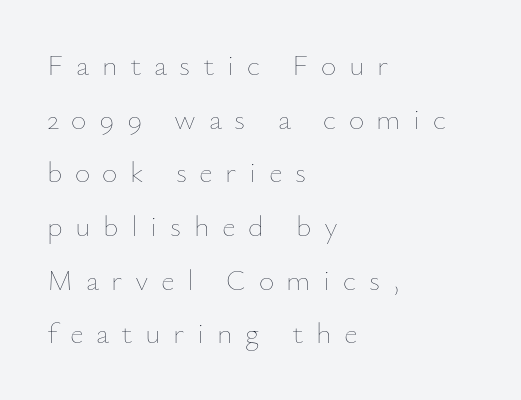
The image shows 30 px thin type, upright; set left-aligned, line spacing 1.79x, unusually wide letter spacing (+0.42 em), not underlined; low stroke contrast and a small x-height.
